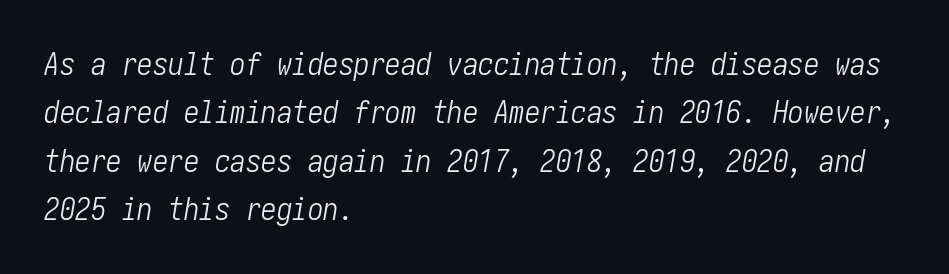
The image shows 31 px light, condensed type, italic (leaning right); set left-aligned, normal line spacing (1.56x), normal letter spacing, not underlined; low stroke contrast and a medium x-height.
